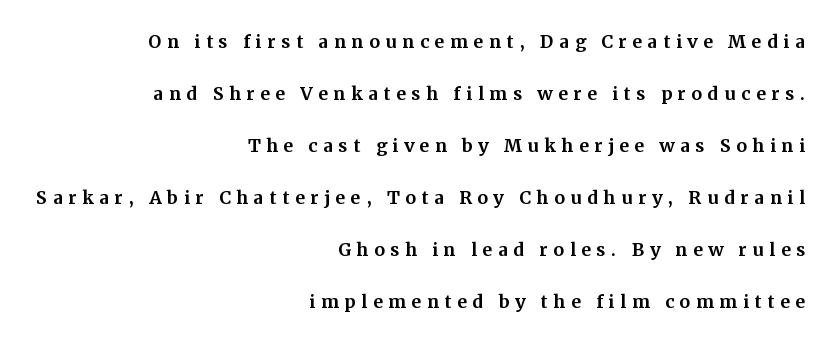
Does extra space separate the letters? Yes, quite a lot of it. A clean baseline with only descenders dipping below it. This block would shrink considerably if given ordinary leading; it's expanded now. The setting favours the right margin, as signatures and pull-quotes sometimes do. Characters remain perfectly vertical along every line.
